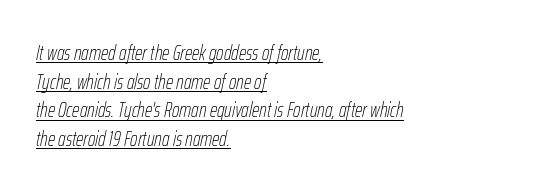
Notice how the passage keeps a crisp vertical edge on the left only. Horizontal bands of white between lines are of average thickness. Weight: not bold — regular or lighter. Every word sits above its own underline. Slanted lettering throughout. In terms of letterspacing, this is plain default setting.
